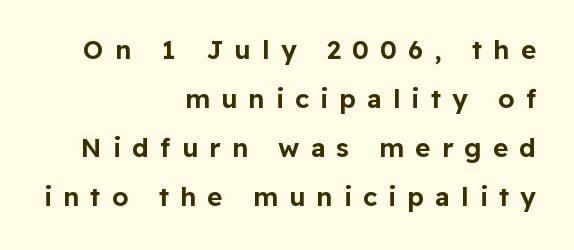
Q: Is the text italic (slanted)? A: No, it is upright.
Q: Is the text underlined? A: No.
Q: How is the paragraph aligned? A: Right-aligned.
Q: Is the spacing between letters normal or unusually wide? A: Unusually wide.
